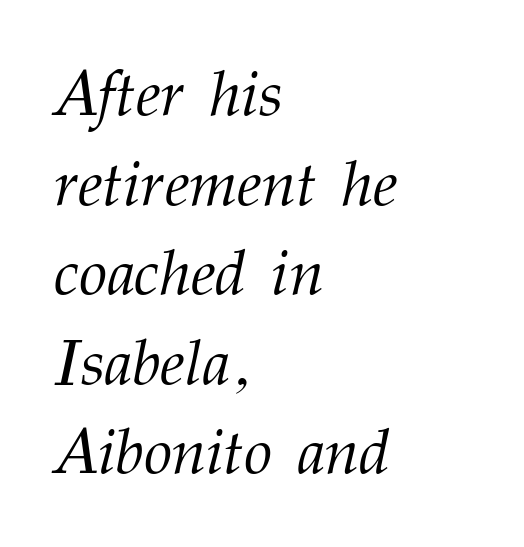
The image shows 64 px light serif type, italic (leaning right); set left-aligned, normal line spacing (1.4x), normal letter spacing, not underlined; medium stroke contrast and a medium x-height.
